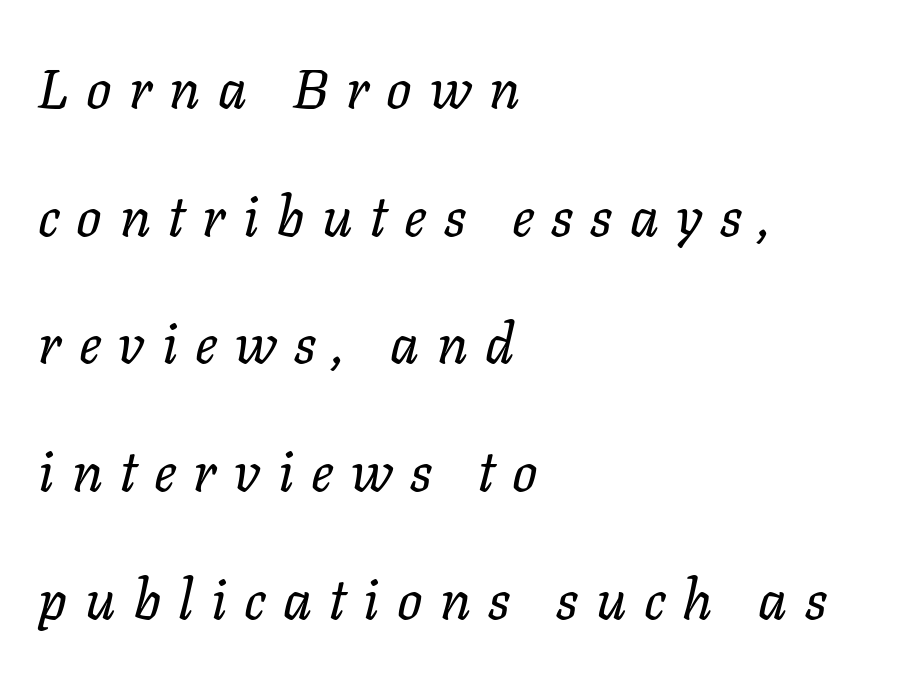
{"italic": "yes", "lean": "right", "slant_degrees": 11, "bold": "no", "weight": "regular", "width": "normal", "stroke_contrast": "low", "x_height": "medium", "monospaced": "no", "underline": "no", "align": "left", "line_spacing": "loose", "line_spacing_ratio": 2.28, "letter_spacing": "wide", "letter_spacing_em": 0.31, "glyph_px": 56}
